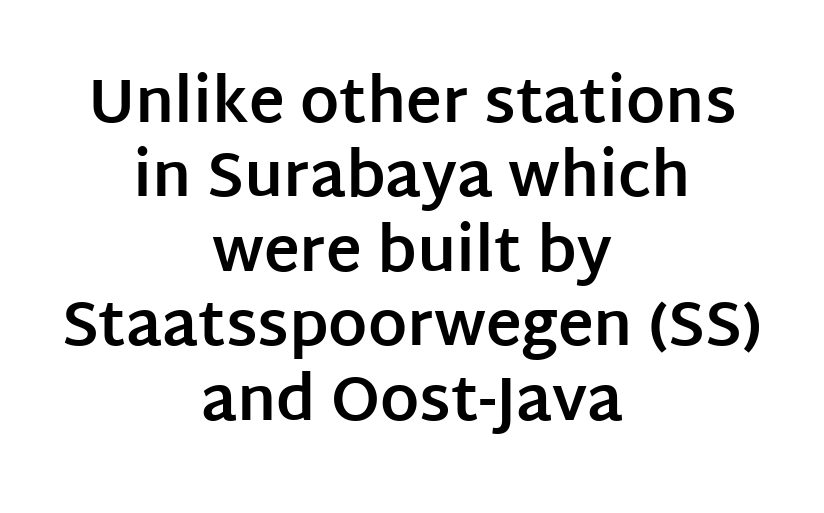
Varying glyph widths throughout — classic text-font behaviour. The paragraph has two soft edges and a firm central axis. No feet cap the strokes, marking this as sans-serif type. Decoration check: the copy has no underline.
